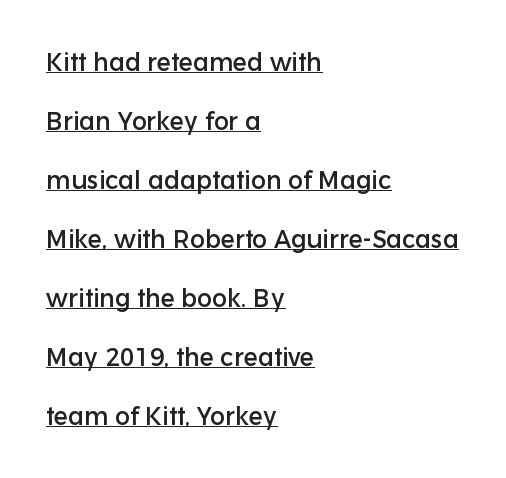
The image shows 25 px text type, upright; set left-aligned, loose line spacing (2.36x), normal letter spacing, underlined.
